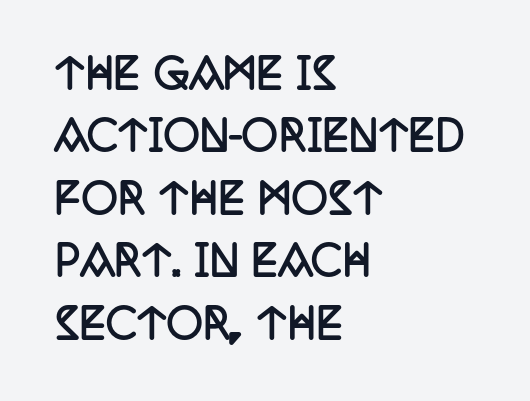
Q: Is the text bold? A: Yes.
Q: Is the text italic (slanted)? A: No, it is upright.
Q: Is the typeface a serif or a sans-serif typeface? A: Serif.
Q: Is the text underlined? A: No.
Q: How is the paragraph aligned? A: Left-aligned.
Q: Is the spacing between letters normal or unusually wide? A: Normal.
Q: Is the spacing between lines tight, normal or loose? A: Normal.
Q: Width (condensed, normal, or wide)? A: Condensed.
Q: Stroke contrast? A: Low.
Q: x-height? A: Large.
Q: Monospaced? A: No.
